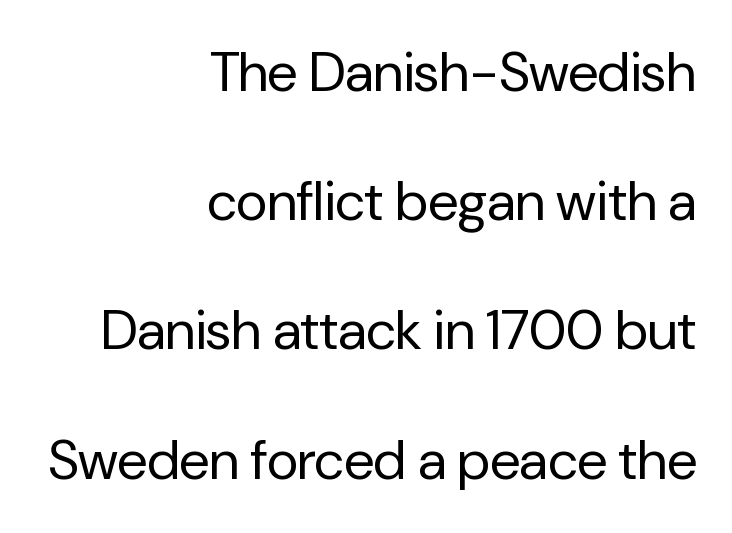
Q: Is the text bold? A: No.
Q: Is the text italic (slanted)? A: No, it is upright.
Q: Is the typeface a serif or a sans-serif typeface? A: Sans-serif.
Q: Is the text underlined? A: No.
Q: How is the paragraph aligned? A: Right-aligned.
Q: Is the spacing between letters normal or unusually wide? A: Normal.
Q: Is the spacing between lines tight, normal or loose? A: Loose.
Q: Width (condensed, normal, or wide)? A: Normal.
Q: Stroke contrast? A: Low.
Q: x-height? A: Medium.
Q: Monospaced? A: No.
